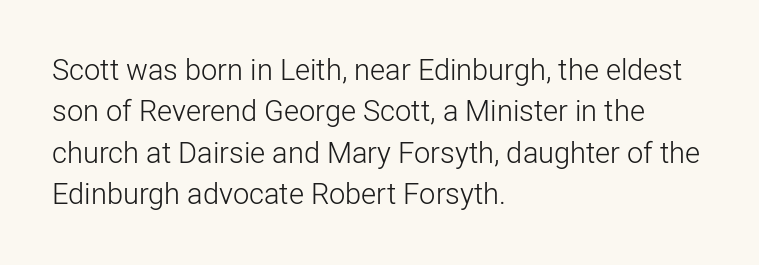
{"serif": "no", "italic": "no", "bold": "no", "weight": "light", "width": "normal", "stroke_contrast": "low", "x_height": "medium", "monospaced": "no", "underline": "no", "align": "left", "line_spacing": "normal", "line_spacing_ratio": 1.43, "letter_spacing": "normal", "letter_spacing_em": 0.0, "glyph_px": 29}
